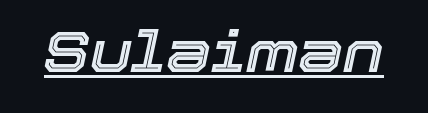
Q: Is the text italic (slanted)? A: Yes, it leans right by about 12 degrees.
Q: Is the text underlined? A: Yes.
Q: Is the spacing between letters normal or unusually wide? A: Normal.
Q: Width (condensed, normal, or wide)? A: Normal.
Q: x-height? A: Medium.
Q: Monospaced? A: No.
